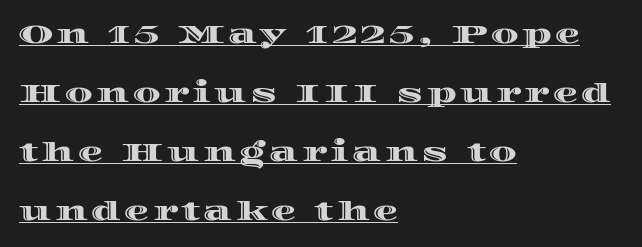
The image shows 25 px text type, upright; set left-aligned, loose line spacing (2.36x), underlined.
